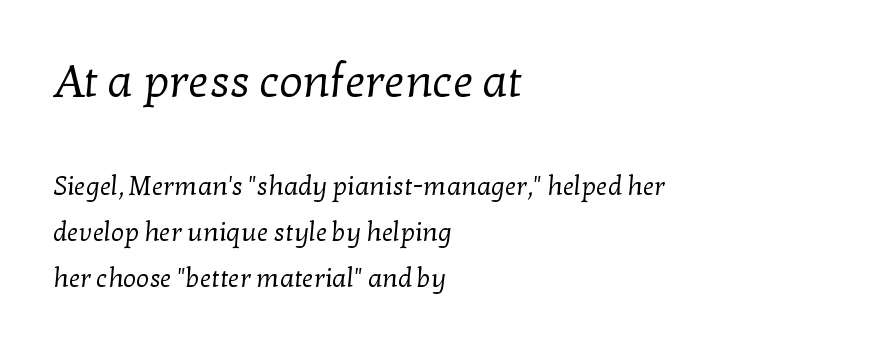
Q: Is the text bold? A: No.
Q: Is the typeface a serif or a sans-serif typeface? A: Serif.
Q: Is the text underlined? A: No.
Q: How is the paragraph aligned? A: Left-aligned.
Q: Is the spacing between letters normal or unusually wide? A: Normal.
Q: Which block of text is set in a larger size, the first (top) or the second (bottom)? A: The first (top) one.
Q: Width (condensed, normal, or wide)? A: Normal.
Q: Stroke contrast? A: Low.
Q: x-height? A: Medium.
Q: Monospaced? A: No.
